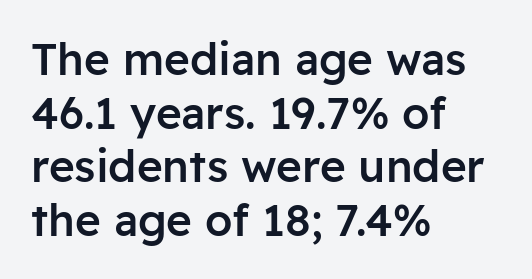
Q: Is the text bold? A: Semi-bold.
Q: Is the text italic (slanted)? A: No, it is upright.
Q: Is the typeface a serif or a sans-serif typeface? A: Sans-serif.
Q: Is the text underlined? A: No.
Q: How is the paragraph aligned? A: Left-aligned.
Q: Is the spacing between letters normal or unusually wide? A: Normal.
Q: Width (condensed, normal, or wide)? A: Normal.
Q: Stroke contrast? A: Low.
Q: x-height? A: Medium.
Q: Monospaced? A: No.
